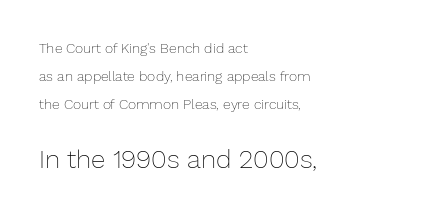
Q: Is the text bold? A: No.
Q: Is the text italic (slanted)? A: No, it is upright.
Q: Is the text underlined? A: No.
Q: How is the paragraph aligned? A: Left-aligned.
Q: Is the spacing between letters normal or unusually wide? A: Normal.
Q: Is the spacing between lines tight, normal or loose? A: Loose.
Q: Which block of text is set in a larger size, the first (top) or the second (bottom)? A: The second (bottom) one.
